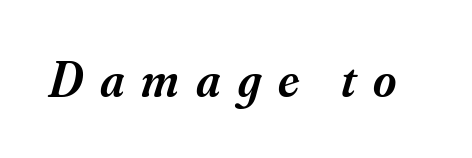
The baseline area is clear. Note the varied advance widths — an 'i' is clearly narrower than an 'm'. There is plenty of visible air inserted between adjacent glyphs. A somewhat darkened texture: the type is semibold rather than bold. The face used here has a pronounced slope to its letters. The designer went with a serif here, giving each stem small feet.
